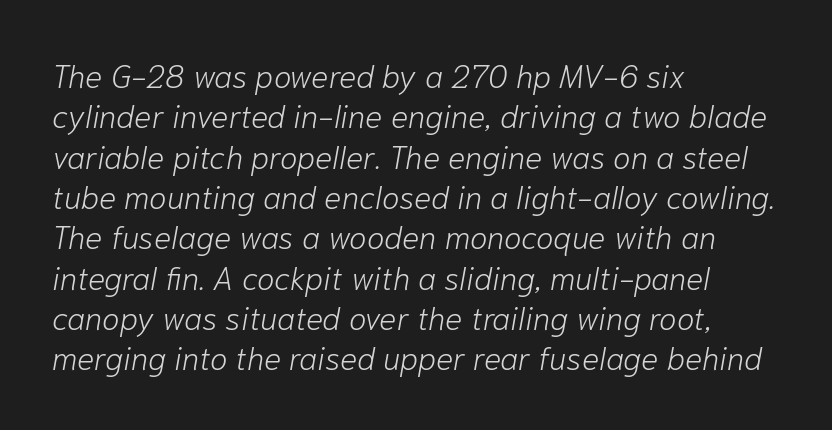
Stroke mass is kept to a normal reading level or below. The face used here is proportionally spaced, like ordinary book or web type. Look at the tracking — it's just the regular setting, nothing added. Descender tails drop into unmarked territory. Compared with ordinary roman type, these characters are visibly tilted.
